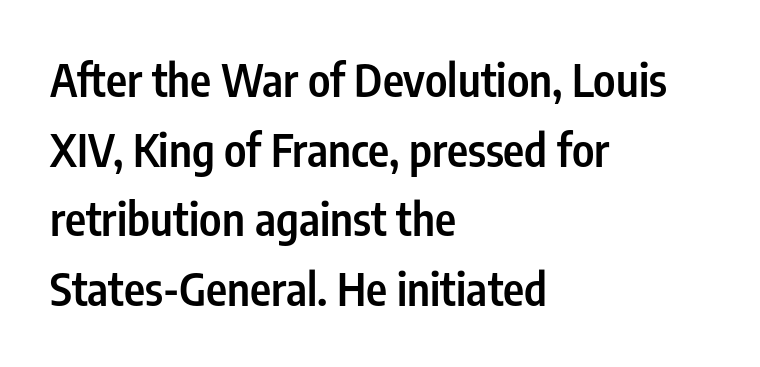
Q: Is the text bold? A: Semi-bold.
Q: Is the text italic (slanted)? A: No, it is upright.
Q: Is the typeface a serif or a sans-serif typeface? A: Sans-serif.
Q: Is the text underlined? A: No.
Q: How is the paragraph aligned? A: Left-aligned.
Q: Is the spacing between letters normal or unusually wide? A: Normal.
Q: Is the spacing between lines tight, normal or loose? A: Normal.
Q: Width (condensed, normal, or wide)? A: Condensed.
Q: Stroke contrast? A: Low.
Q: x-height? A: Medium.
Q: Monospaced? A: No.
